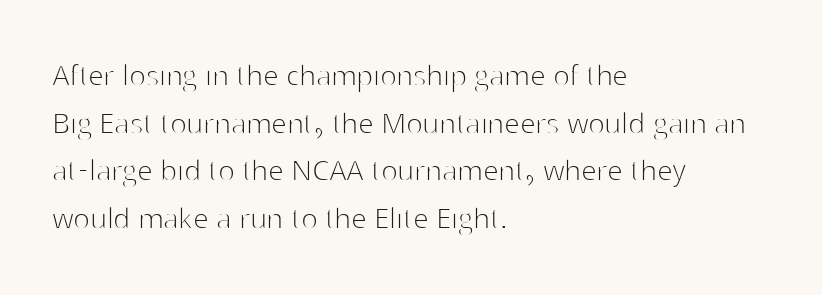
{"serif": "no", "italic": "no", "bold": "no", "weight": "thin", "width": "normal", "stroke_contrast": "high", "x_height": "medium", "monospaced": "no", "underline": "no", "align": "left", "line_spacing": "normal", "line_spacing_ratio": 1.36, "letter_spacing": "normal", "letter_spacing_em": 0.0, "glyph_px": 35}
